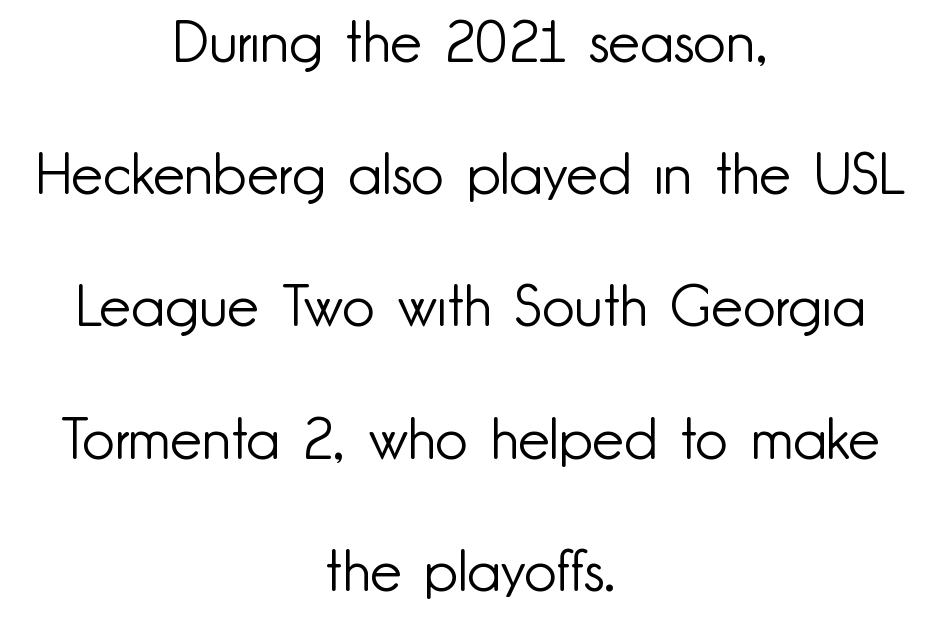
The image shows 57 px light sans-serif type, upright; set centered, loose line spacing (2.32x), normal letter spacing, not underlined; low stroke contrast and a small x-height.
